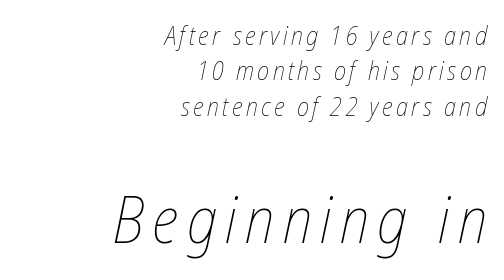
The text carries the slant typical of an italic or oblique font. The letters advance in unequal steps, a hallmark of proportional type. Line spacing here is normal. Size hierarchy here favors the trailing block over the leading one.
